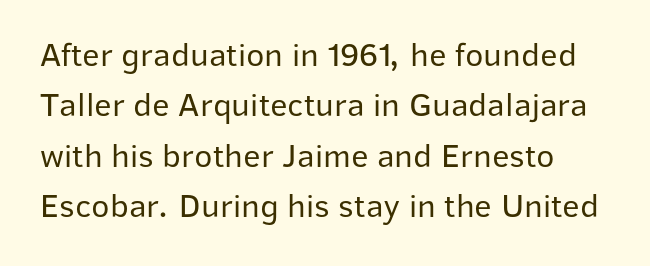
These glyphs show unthickened strokes, regular width or finer. The space beneath each line is pristine and unruled. Here the designer chose a conventional face with non-uniform glyph widths. The font's upright variant was chosen for this text. Baseline-to-baseline distance is the conventional proportion of letter height. Typographically, this falls in the sans-serif category.
